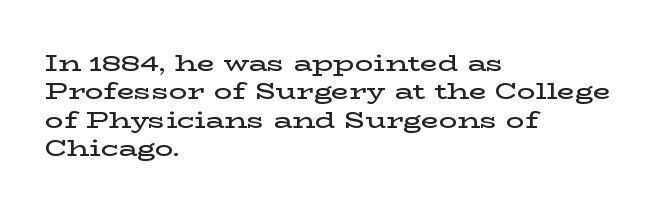
Q: Is the text bold? A: Semi-bold.
Q: Is the text italic (slanted)? A: No, it is upright.
Q: Is the text underlined? A: No.
Q: How is the paragraph aligned? A: Left-aligned.
Q: Is the spacing between letters normal or unusually wide? A: Normal.
